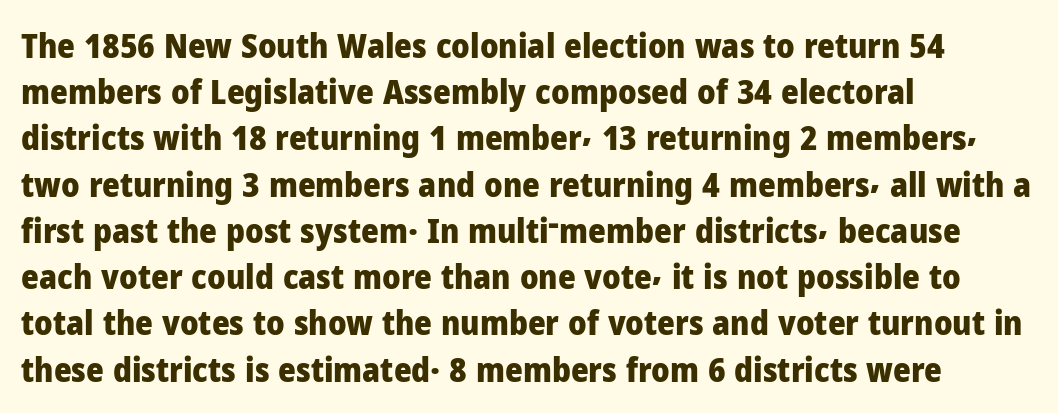
{"serif": "no", "italic": "no", "bold": "yes", "weight": "heavy", "width": "normal", "stroke_contrast": "low", "x_height": "medium", "monospaced": "no", "underline": "no", "align": "left", "line_spacing": "normal", "line_spacing_ratio": 1.36, "letter_spacing": "normal", "letter_spacing_em": 0.0, "glyph_px": 34}
